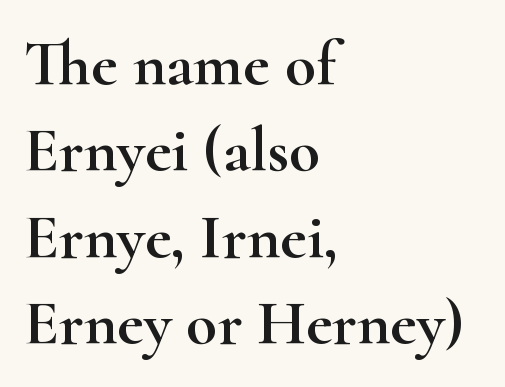
{"serif": "yes", "italic": "no", "width": "wide", "stroke_contrast": "high", "x_height": "small", "monospaced": "no", "underline": "no", "align": "left", "line_spacing": "normal", "line_spacing_ratio": 1.35, "letter_spacing": "normal", "letter_spacing_em": 0.0, "glyph_px": 64}
